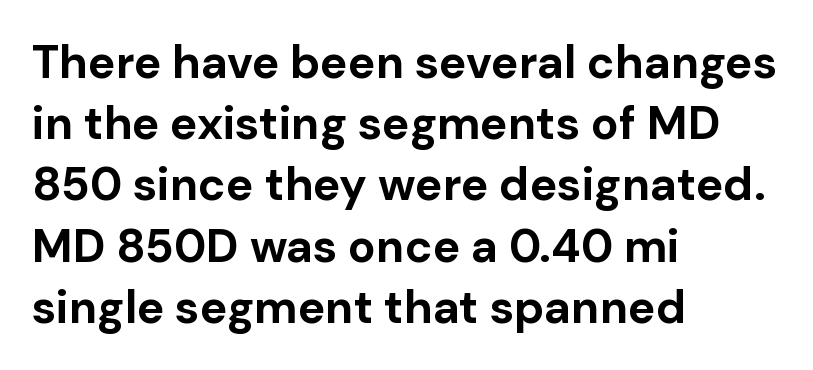
Examine the stroke ends and you'll find no serifs. Designer's note — italics off, roman on. Each row of text sits above clean, open space. The rendering uses a moderate line-height, typical for paragraphs. Is this a fixed-width face? No — the glyphs have proportional, varying widths.
